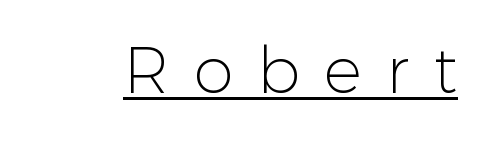
Q: Is the text bold? A: No.
Q: Is the text italic (slanted)? A: No, it is upright.
Q: Is the typeface a serif or a sans-serif typeface? A: Sans-serif.
Q: Is the text underlined? A: Yes.
Q: Is the spacing between letters normal or unusually wide? A: Unusually wide.
Q: Width (condensed, normal, or wide)? A: Normal.
Q: Stroke contrast? A: Low.
Q: x-height? A: Medium.
Q: Monospaced? A: No.
